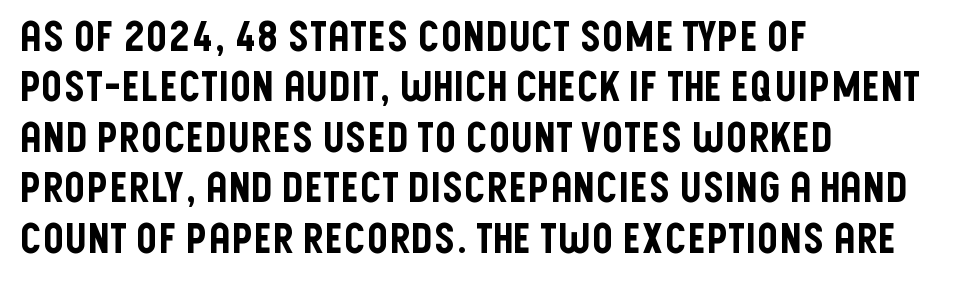
{"serif": "no", "italic": "no", "width": "condensed", "stroke_contrast": "low", "x_height": "large", "monospaced": "no", "underline": "no", "align": "left", "line_spacing_ratio": 1.2, "letter_spacing": "normal", "letter_spacing_em": 0.0, "glyph_px": 42}
